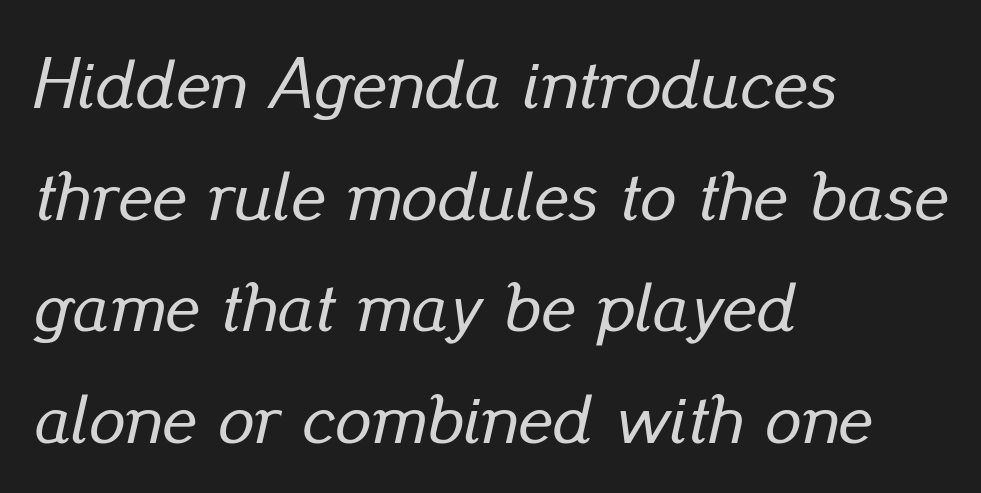
{"italic": "yes", "lean": "right", "slant_degrees": 13, "width": "normal", "stroke_contrast": "low", "x_height": "small", "monospaced": "no", "underline": "no", "align": "left", "line_spacing": "normal", "line_spacing_ratio": 1.55, "letter_spacing": "normal", "letter_spacing_em": 0.0, "glyph_px": 72}
